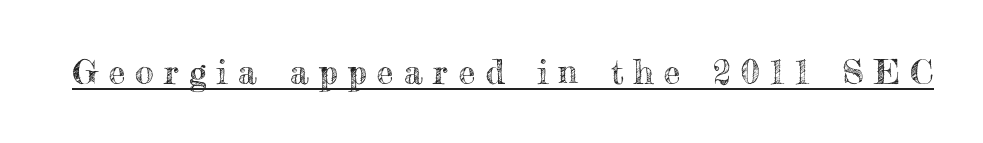
The sample's only ornament is a line tracing under the words. The rendering uses natural spacing where letterforms have individual widths. Words appear elongated and porous because spacing is wide. Do the letters lean? They stand straight.
